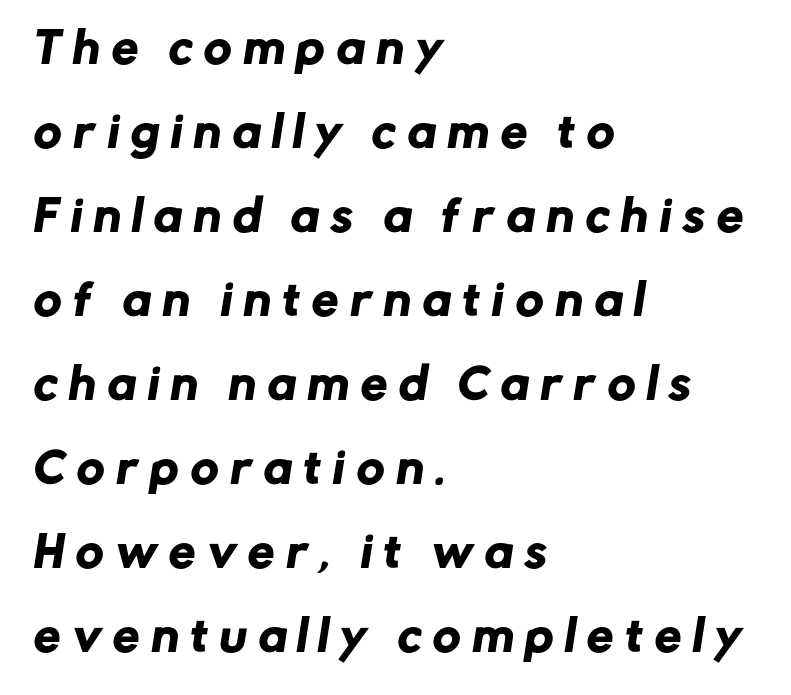
{"serif": "no", "width": "normal", "stroke_contrast": "low", "x_height": "medium", "monospaced": "no", "underline": "no", "align": "left", "line_spacing": "loose", "line_spacing_ratio": 2.0, "letter_spacing": "wide", "letter_spacing_em": 0.29, "glyph_px": 42}
